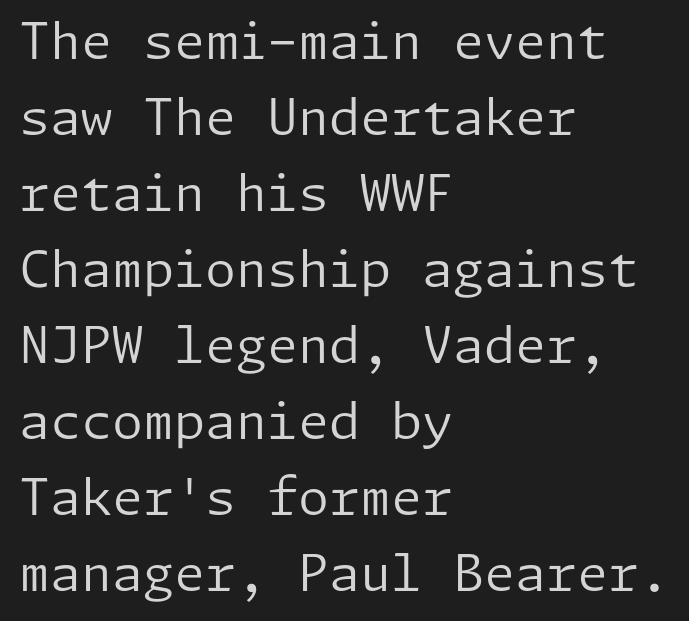
What stands out about the letter spacing? Nothing — it is the standard amount. The rag falls on the right side of this text block. Leading: standard. Unmarked baselines from the first word to the last.
